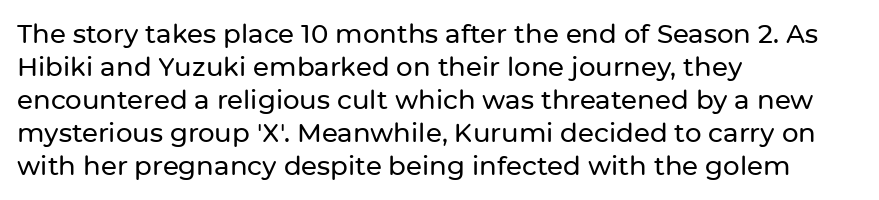
Q: Is the text italic (slanted)? A: No, it is upright.
Q: Is the text underlined? A: No.
Q: How is the paragraph aligned? A: Left-aligned.
Q: Is the spacing between letters normal or unusually wide? A: Normal.
Q: Is the spacing between lines tight, normal or loose? A: Normal.
